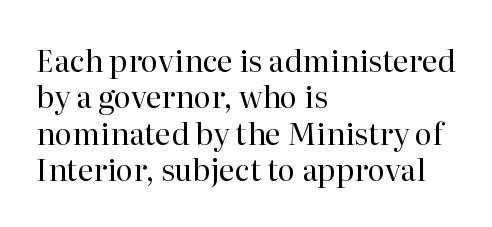
{"serif": "yes", "italic": "no", "bold": "no", "weight": "regular", "width": "normal", "stroke_contrast": "high", "x_height": "medium", "monospaced": "no", "underline": "no", "align": "left", "line_spacing_ratio": 1.21, "letter_spacing": "normal", "letter_spacing_em": 0.0, "glyph_px": 30}
